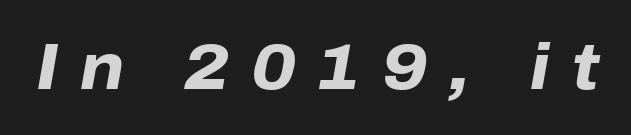
{"italic": "yes", "lean": "right", "slant_degrees": 10, "bold": "yes", "weight": "heavy", "width": "normal", "stroke_contrast": "low", "x_height": "medium", "monospaced": "no", "underline": "no", "letter_spacing": "wide", "letter_spacing_em": 0.34, "glyph_px": 64}
